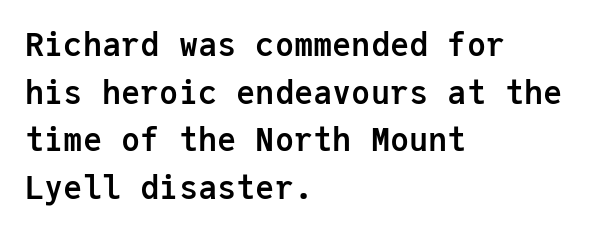
{"serif": "no", "italic": "no", "bold": "yes", "weight": "semibold", "width": "normal", "stroke_contrast": "low", "x_height": "medium", "monospaced": "yes", "underline": "no", "align": "left", "line_spacing": "normal", "line_spacing_ratio": 1.49, "letter_spacing": "normal", "letter_spacing_em": 0.0, "glyph_px": 32}
